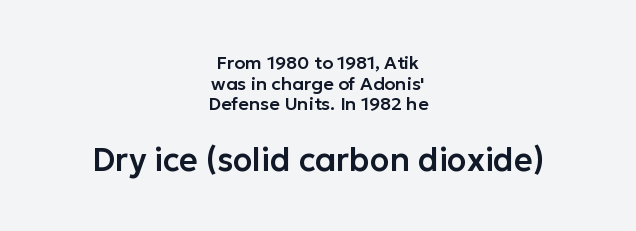
{"serif": "no", "italic": "no", "width": "normal", "stroke_contrast": "low", "x_height": "medium", "monospaced": "no", "underline": "no", "align": "center", "line_spacing": "tight", "line_spacing_ratio": 1.15, "letter_spacing": "normal", "letter_spacing_em": 0.0, "larger_block": "second", "size_ratio": 1.78, "glyph_px": 32}
